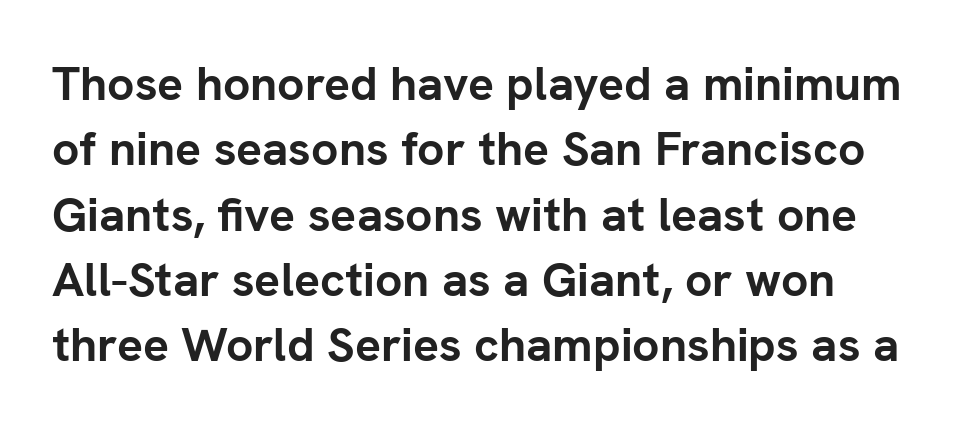
Caption: standard tracking, unaltered. The zone under the glyphs is completely vacant. The letters advance in unequal steps, a hallmark of proportional type. The designer went with a sans here, leaving each stem footless.
